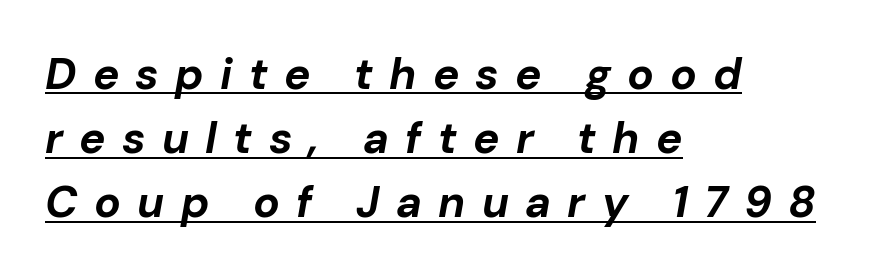
Q: Is the text bold? A: Yes.
Q: Is the text italic (slanted)? A: Yes, it leans right by about 10 degrees.
Q: Is the text underlined? A: Yes.
Q: How is the paragraph aligned? A: Left-aligned.
Q: Is the spacing between letters normal or unusually wide? A: Unusually wide.
Q: Is the spacing between lines tight, normal or loose? A: Normal.
Q: Width (condensed, normal, or wide)? A: Normal.
Q: Stroke contrast? A: Low.
Q: x-height? A: Medium.
Q: Monospaced? A: No.
